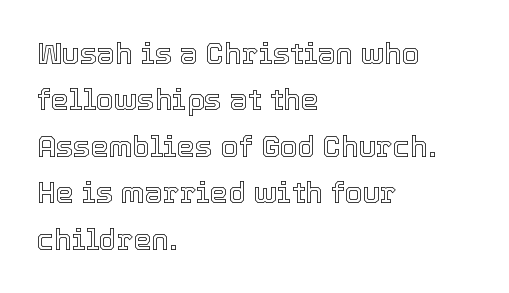
The space beneath each line is pristine and unruled. Here the designer chose a conventional face with non-uniform glyph widths. The type is set solid horizontally, with unmodified tracking. In CSS terms this would be text-align: left. The block of text has a typical density, with ordinary space between rows. Every stem runs plumb, perpendicular to the baseline.
